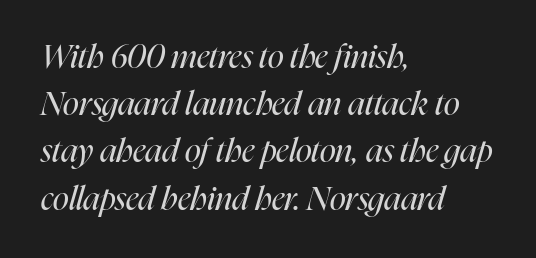
Q: Is the text bold? A: No.
Q: Is the text italic (slanted)? A: Yes, it leans right by about 16 degrees.
Q: Is the text underlined? A: No.
Q: How is the paragraph aligned? A: Left-aligned.
Q: Is the spacing between letters normal or unusually wide? A: Normal.
Q: Is the spacing between lines tight, normal or loose? A: Normal.
Q: Width (condensed, normal, or wide)? A: Condensed.
Q: Stroke contrast? A: High.
Q: x-height? A: Medium.
Q: Monospaced? A: No.
